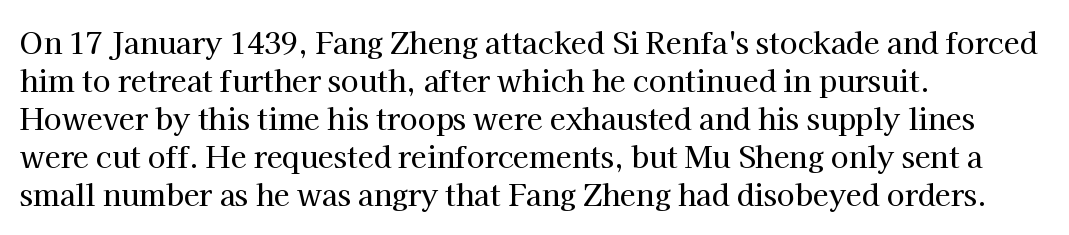
The image shows 29 px serif type, upright; set left-aligned, normal line spacing (1.31x), normal letter spacing, not underlined; high stroke contrast and a medium x-height.
